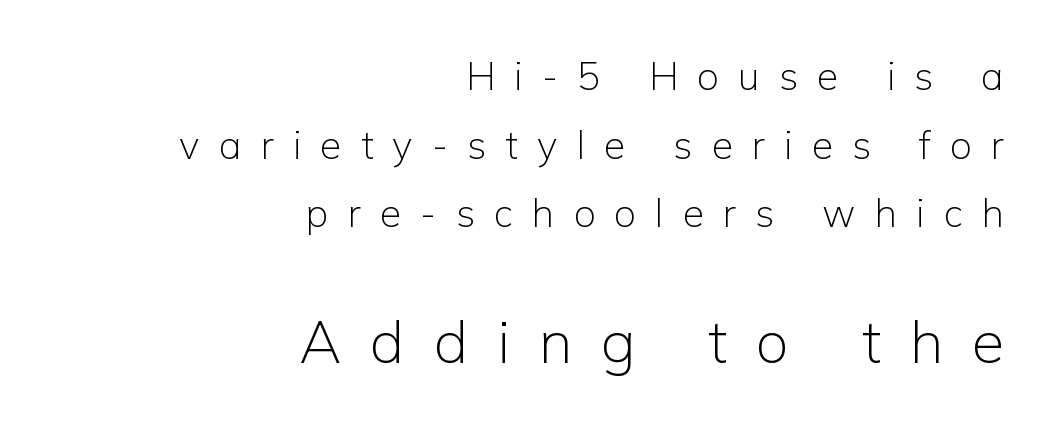
The image shows 59 px light sans-serif type, upright; set right-aligned, line spacing 1.76x, unusually wide letter spacing (+0.49 em), not underlined; the second (bottom) block is 1.51x larger; low stroke contrast and a medium x-height.
